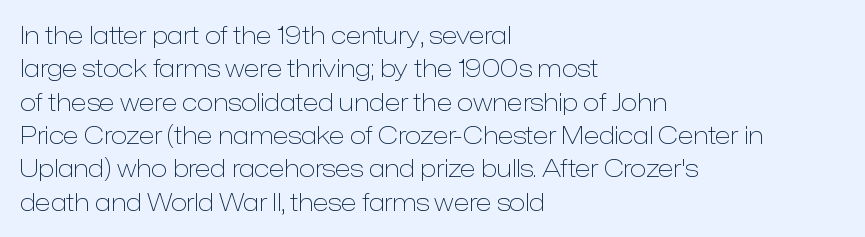
The letterforms sit at book weight or below. Posture: straight, roman, zero tilt. Tracking value appears to be zero — textbook default spacing. The passage shown stacks its lines at a standard gap. Is the block centered? No — it sits flush against the left margin. The foot of each line stays bare and open.
